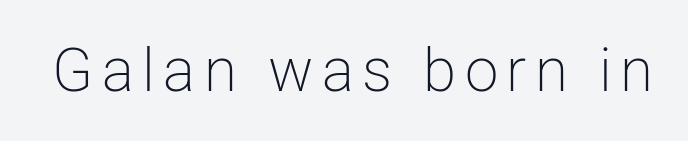
Q: Is the text bold? A: No.
Q: Is the text italic (slanted)? A: No, it is upright.
Q: Is the typeface a serif or a sans-serif typeface? A: Sans-serif.
Q: Is the text underlined? A: No.
Q: Width (condensed, normal, or wide)? A: Normal.
Q: Stroke contrast? A: Low.
Q: x-height? A: Medium.
Q: Monospaced? A: No.
